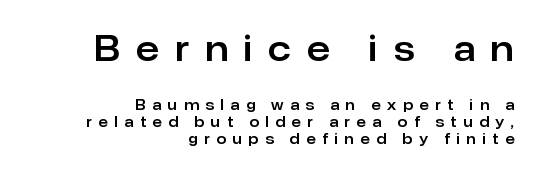
{"serif": "no", "italic": "no", "width": "normal", "stroke_contrast": "low", "x_height": "medium", "monospaced": "no", "underline": "no", "align": "right", "line_spacing_ratio": 1.21, "letter_spacing": "wide", "letter_spacing_em": 0.47, "larger_block": "first", "size_ratio": 2.43, "glyph_px": 34}
